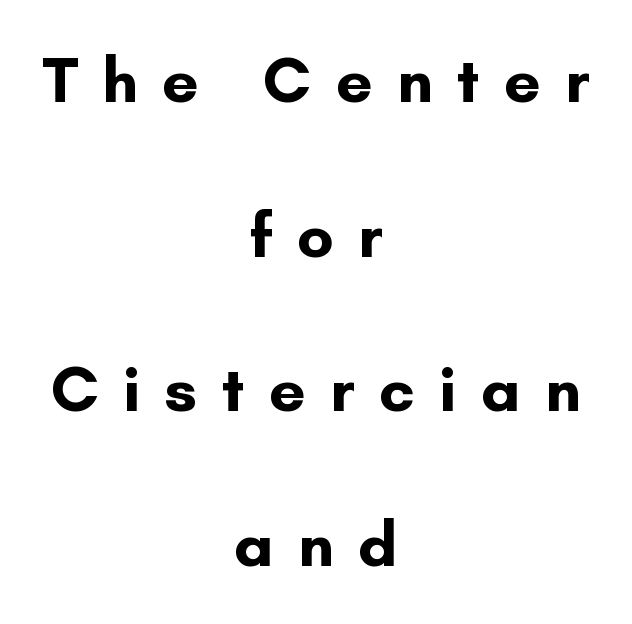
{"serif": "no", "italic": "no", "bold": "yes", "weight": "bold", "width": "normal", "stroke_contrast": "low", "x_height": "small", "monospaced": "no", "underline": "no", "align": "center", "line_spacing": "loose", "line_spacing_ratio": 2.38, "letter_spacing": "wide", "letter_spacing_em": 0.37, "glyph_px": 65}
